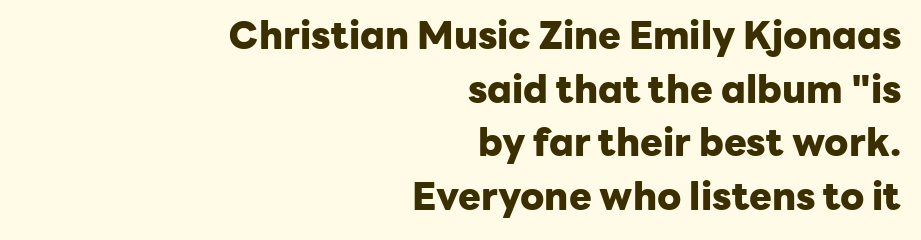
Varying glyph widths throughout — classic text-font behaviour. Spacing between characters is what you'd get straight out of the box. Regular leading. Is the type bold? Yes — the strokes are clearly thick and heavy. Only glyphs here, with clear space below each row.
